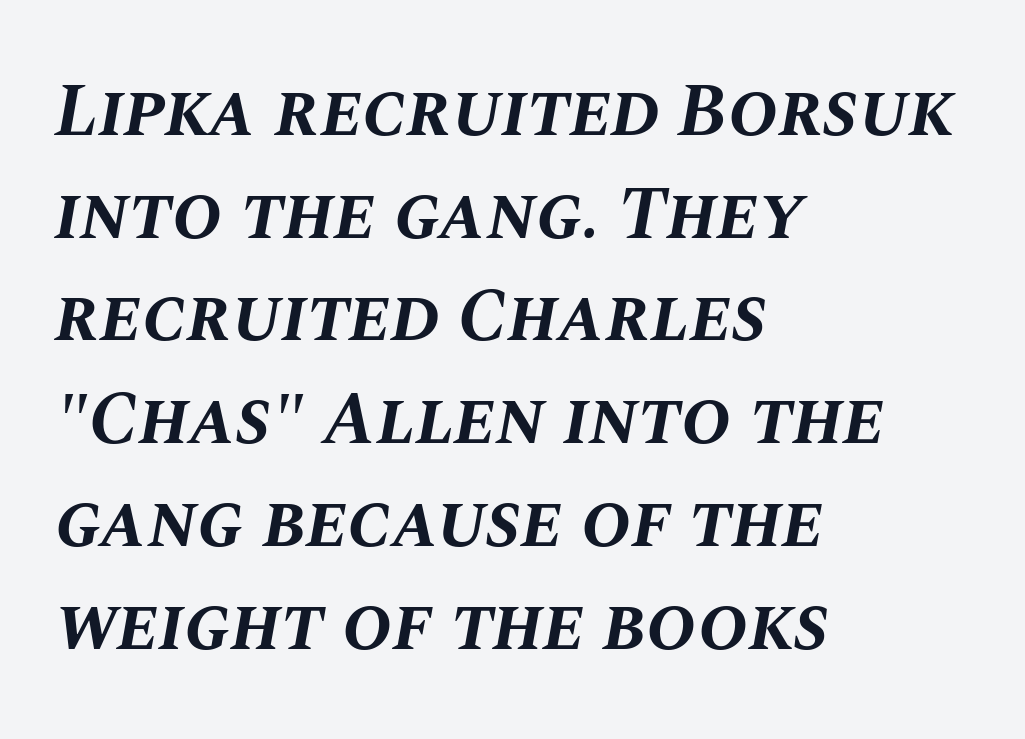
The gaps between neighbouring characters are ordinary and unremarkable. Looking at the ascenders, they clearly lean. Thick stems and heavy bowls — unmistakably bold. Which margin do the lines hug? The left one — the right edge is uneven. Each letter keeps its own natural width here, so spacing adapts to shape.
